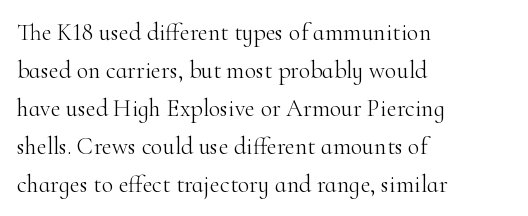
Caption: standard tracking, unaltered. How would I describe the line gaps? Plain and ordinary. Notice how the stems are strictly vertical — no italics here. The typeface has the unassuming heft of standard copy or less. The lines are quadded left.
